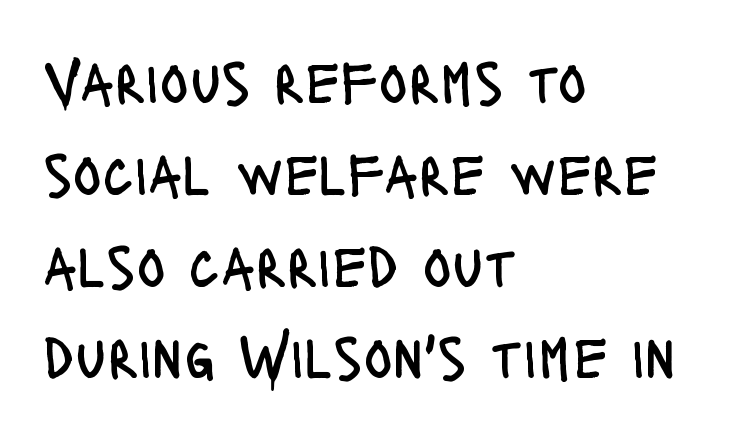
{"serif": "no", "italic": "no", "bold": "no", "weight": "regular", "width": "condensed", "stroke_contrast": "low", "x_height": "large", "monospaced": "no", "underline": "no", "align": "left", "line_spacing": "normal", "line_spacing_ratio": 1.53, "letter_spacing": "normal", "letter_spacing_em": 0.0, "glyph_px": 60}
